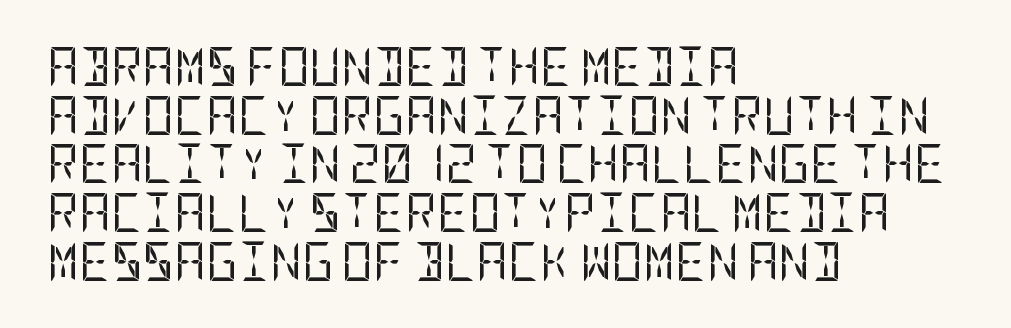
{"serif": "no", "italic": "no", "bold": "no", "weight": "regular", "width": "condensed", "stroke_contrast": "low", "x_height": "large", "underline": "no", "align": "left", "line_spacing": "normal", "line_spacing_ratio": 1.25, "letter_spacing": "normal", "letter_spacing_em": 0.0, "glyph_px": 39}
